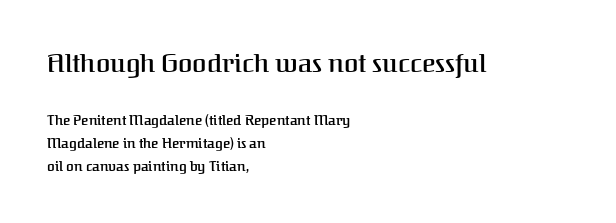
Leading: standard. Its strokes are somewhat broadened, the hallmark of semibold type. If you squint, the top block still reads clearly — it's the larger of the two. Only glyphs here, with clear space below each row. This rendering uses left alignment, leaving the right contour irregular. Tracking here is standard; glyphs follow each other at the usual distance.
